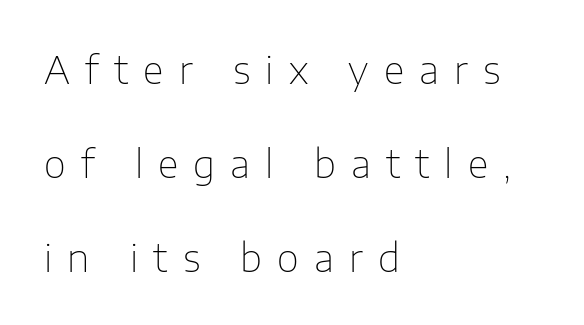
Characters follow at a spacing far wider than the type designer built in. To sum up the face: it is a sans, with no serifs. Think of a printed novel: that variable character pitch is what you see here. The letters stand straight up with perfectly vertical stems. Ink coverage per letter is moderate at most.
